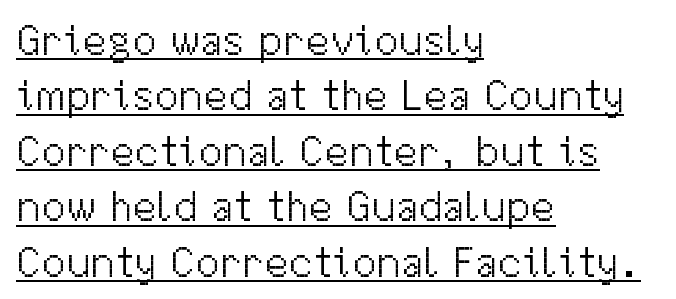
{"serif": "no", "italic": "no", "bold": "no", "weight": "light", "width": "normal", "stroke_contrast": "medium", "x_height": "medium", "monospaced": "no", "underline": "yes", "align": "left", "line_spacing": "normal", "line_spacing_ratio": 1.26, "letter_spacing": "normal", "letter_spacing_em": 0.0, "glyph_px": 44}
